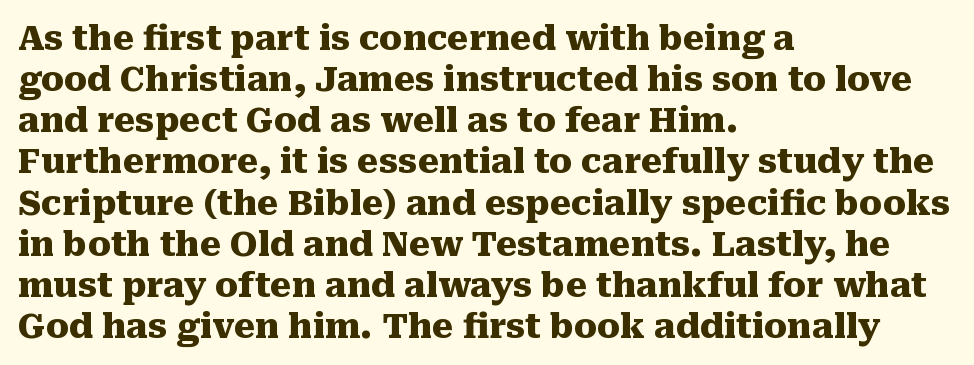
The image shows 34 px heavy serif type, upright; set left-aligned, line spacing 1.21x, normal letter spacing, not underlined; medium stroke contrast and a medium x-height.
